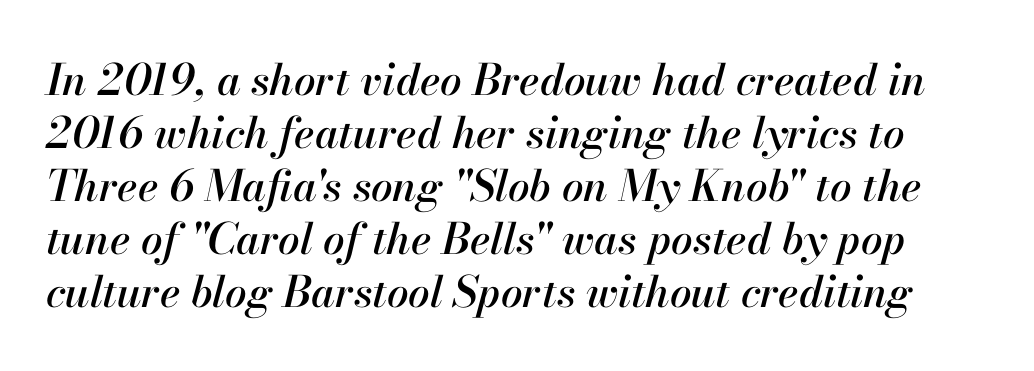
{"italic": "yes", "lean": "right", "slant_degrees": 13, "width": "normal", "stroke_contrast": "high", "x_height": "small", "monospaced": "no", "underline": "no", "line_spacing_ratio": 1.23, "letter_spacing": "normal", "letter_spacing_em": 0.0, "glyph_px": 43}
